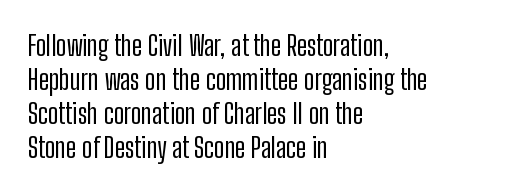
Q: Is the text italic (slanted)? A: No, it is upright.
Q: Is the typeface a serif or a sans-serif typeface? A: Sans-serif.
Q: Is the text underlined? A: No.
Q: How is the paragraph aligned? A: Left-aligned.
Q: Is the spacing between letters normal or unusually wide? A: Normal.
Q: Width (condensed, normal, or wide)? A: Condensed.
Q: Stroke contrast? A: Low.
Q: x-height? A: Medium.
Q: Monospaced? A: No.
